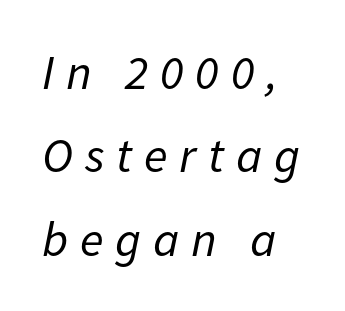
Varying glyph widths throughout — classic text-font behaviour. A normal amount of white space separates one row of letters from the next. The lettering tilts uniformly, giving the passage an italic look. The foot of each line stays bare and open. Line beginnings align vertically; line endings do not. Between one letter and the next there's a generous, obvious gap.
